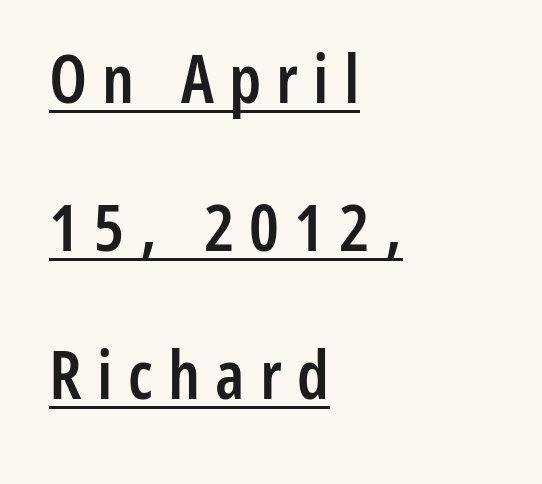
The image shows 66 px semibold, condensed sans-serif type, upright; set left-aligned, loose line spacing (2.24x), unusually wide letter spacing (+0.23 em), underlined; low stroke contrast and a medium x-height.
